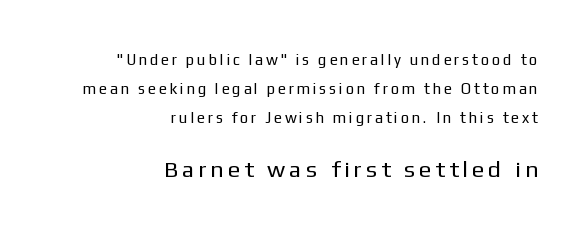
Honestly, the rows look like they've been pulled way apart. The words here are not underlined. Compare the two chunks: the lower has the greater cap height. Which margin do the lines hug? The right one — the left edge is uneven. This is roman type, the default non-slanted kind. The passage shown is not bold in any degree.
